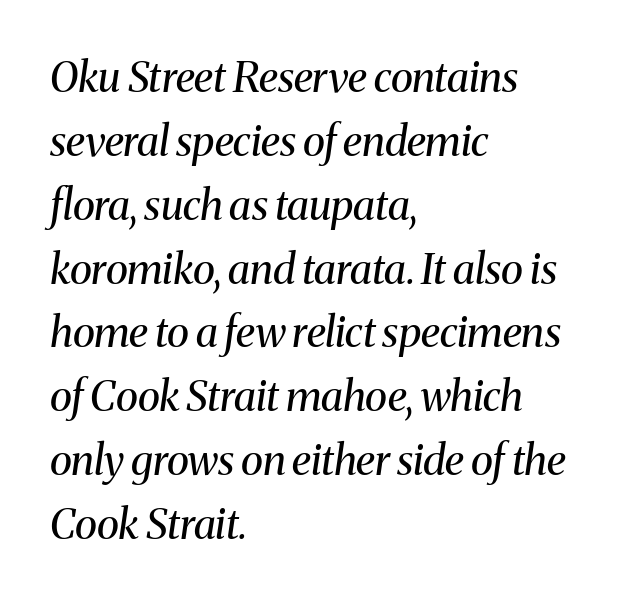
The image shows 42 px regular-weight serif type, italic (leaning right); set left-aligned, normal line spacing (1.52x), normal letter spacing, not underlined; medium stroke contrast and a medium x-height.
